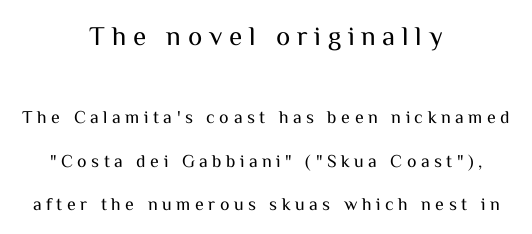
The image shows 27 px text type, upright; set centered, loose line spacing (2.4x), unusually wide letter spacing (+0.25 em), not underlined; the first (top) block is 1.5x larger.
